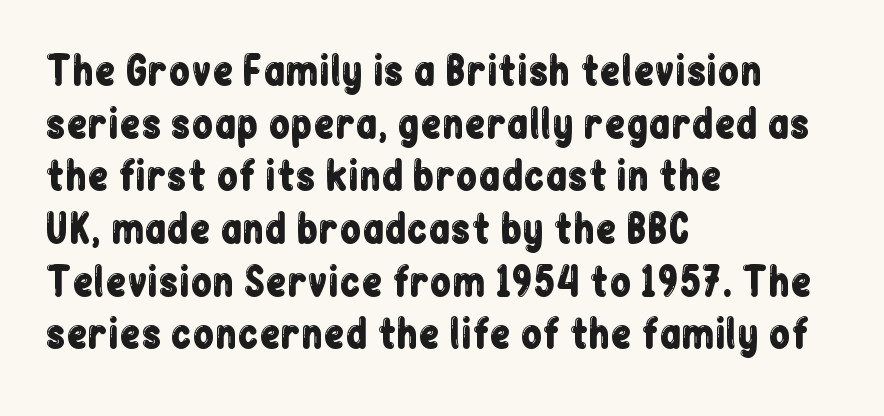
{"serif": "no", "italic": "no", "width": "condensed", "stroke_contrast": "low", "x_height": "medium", "monospaced": "no", "underline": "no", "align": "left", "line_spacing": "normal", "line_spacing_ratio": 1.35, "letter_spacing": "normal", "letter_spacing_em": 0.0, "glyph_px": 39}
